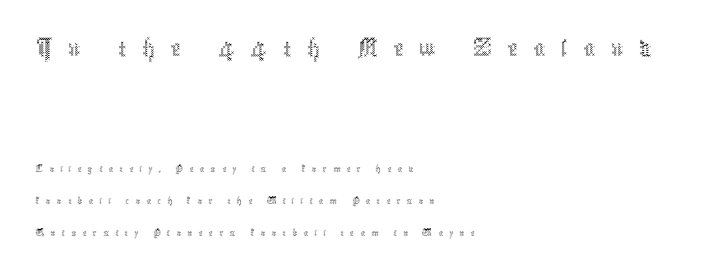
The image shows 58 px thin, condensed type, upright; set left-aligned, normal line spacing (1.4x), unusually wide letter spacing (+0.27 em), not underlined; the first (top) block is 2.52x larger; a medium x-height.
